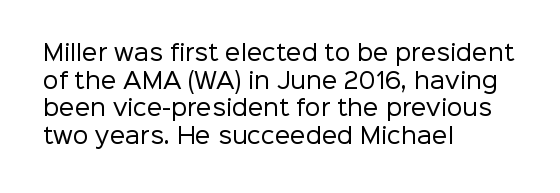
The image shows 22 px text type, upright; set left-aligned, normal line spacing (1.26x), normal letter spacing, not underlined.
